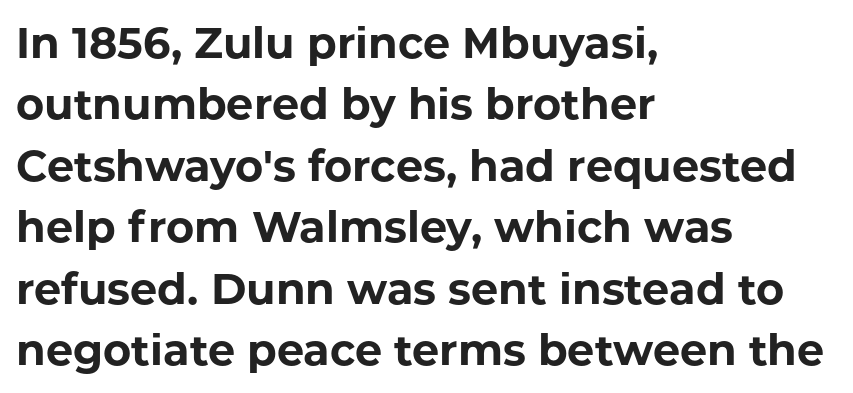
Q: Is the text bold? A: Yes.
Q: Is the text italic (slanted)? A: No, it is upright.
Q: Is the typeface a serif or a sans-serif typeface? A: Sans-serif.
Q: Is the text underlined? A: No.
Q: How is the paragraph aligned? A: Left-aligned.
Q: Is the spacing between letters normal or unusually wide? A: Normal.
Q: Is the spacing between lines tight, normal or loose? A: Normal.
Q: Width (condensed, normal, or wide)? A: Normal.
Q: Stroke contrast? A: Low.
Q: x-height? A: Medium.
Q: Monospaced? A: No.
